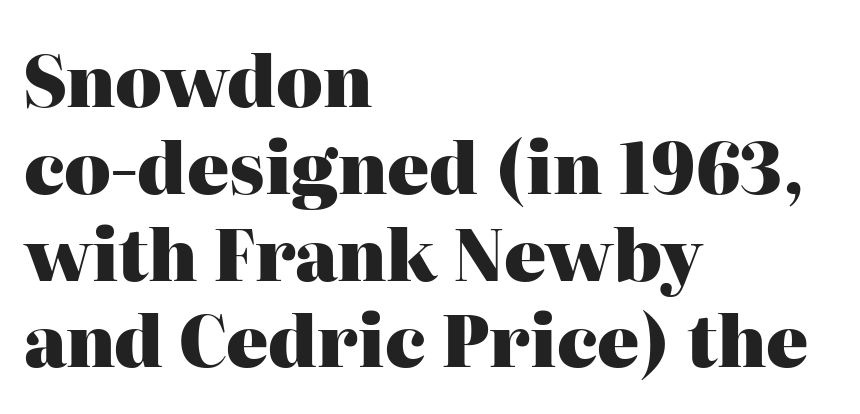
The image shows 70 px heavy serif type, upright; set left-aligned, line spacing 1.24x, normal letter spacing, not underlined; high stroke contrast and a medium x-height.
